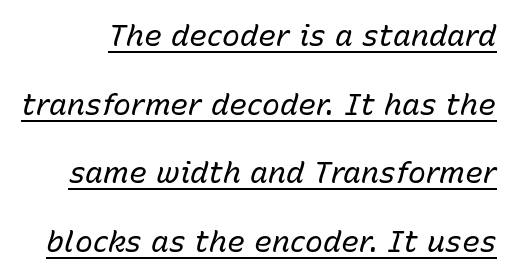
The image shows 30 px regular-weight type, italic (leaning right); set loose line spacing (2.29x), normal letter spacing, underlined; low stroke contrast and a medium x-height.
